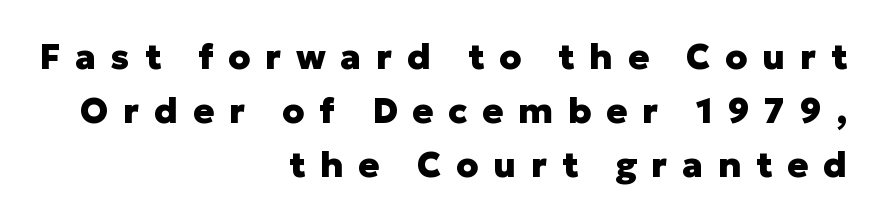
The image shows 35 px heavy sans-serif type, upright; set right-aligned, normal line spacing (1.55x), unusually wide letter spacing (+0.42 em), not underlined; low stroke contrast and a medium x-height.
